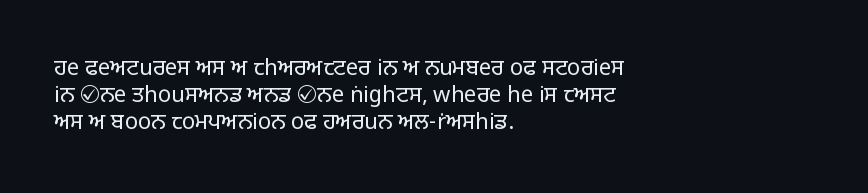
{"italic": "no", "bold": "no", "underline": "no", "align": "left", "line_spacing_ratio": 1.23, "letter_spacing": "normal", "letter_spacing_em": 0.0, "glyph_px": 22}
